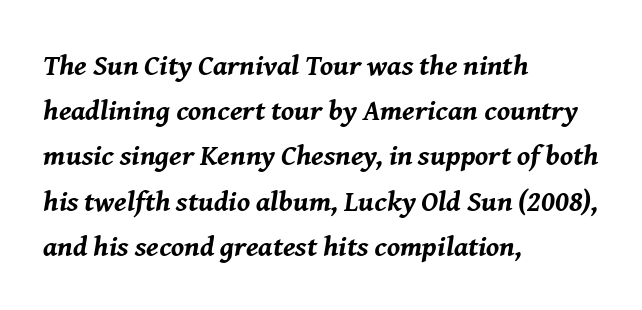
The image shows 29 px bold type, italic (leaning right); set left-aligned, normal line spacing (1.56x), normal letter spacing, not underlined; medium stroke contrast and a medium x-height.
